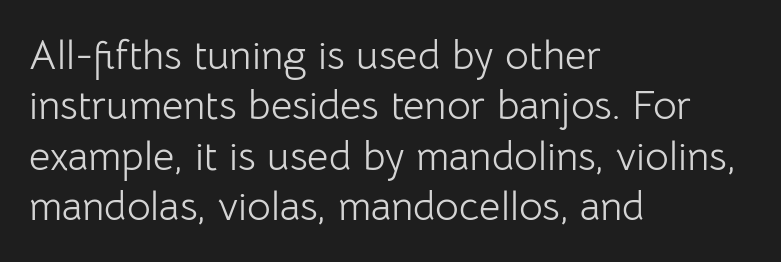
One-word summary of the alignment: left. These lines are rendered in a variable-pitch font. Spacing between characters is what you'd get straight out of the box. Summary of weight: not heavy and not bold. Ordinary non-slanted type is in use. Look at the bottom of the vertical strokes: they stop flat, with no serifs.
